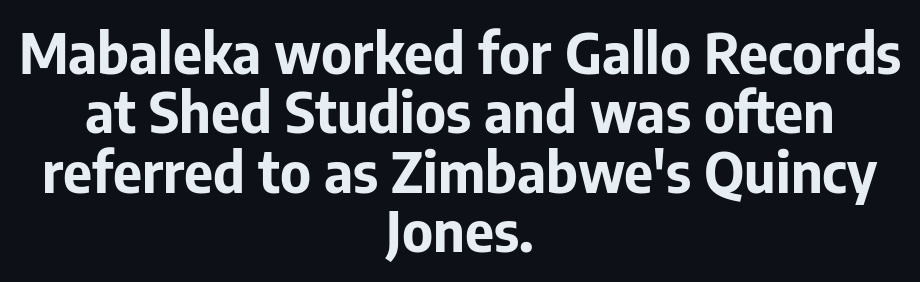
Q: Is the text bold? A: Yes.
Q: Is the text italic (slanted)? A: No, it is upright.
Q: Is the typeface a serif or a sans-serif typeface? A: Sans-serif.
Q: Is the text underlined? A: No.
Q: How is the paragraph aligned? A: Centered.
Q: Is the spacing between letters normal or unusually wide? A: Normal.
Q: Is the spacing between lines tight, normal or loose? A: Tight.
Q: Width (condensed, normal, or wide)? A: Normal.
Q: Stroke contrast? A: Low.
Q: x-height? A: Medium.
Q: Monospaced? A: No.
